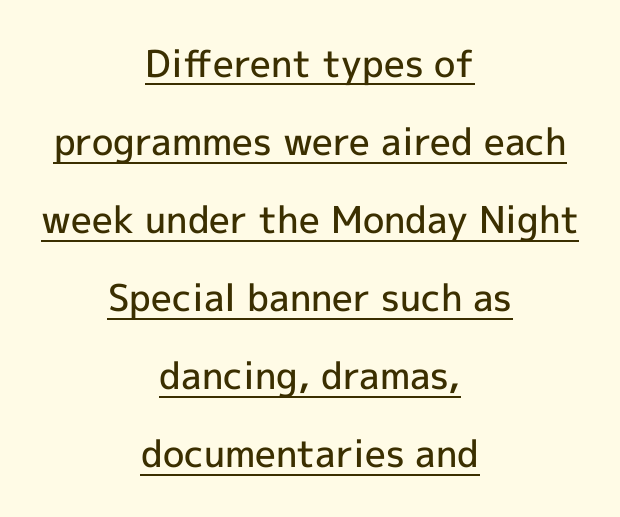
Each word holds together tightly as a unit, with standard inter-letter gaps. Typeset on center — no edge is straight. If you drew a line through each stem, it would be perfectly vertical. Letterform terminals end flat and unadorned throughout the passage. Proportional: the letters do not fall into vertical columns.
